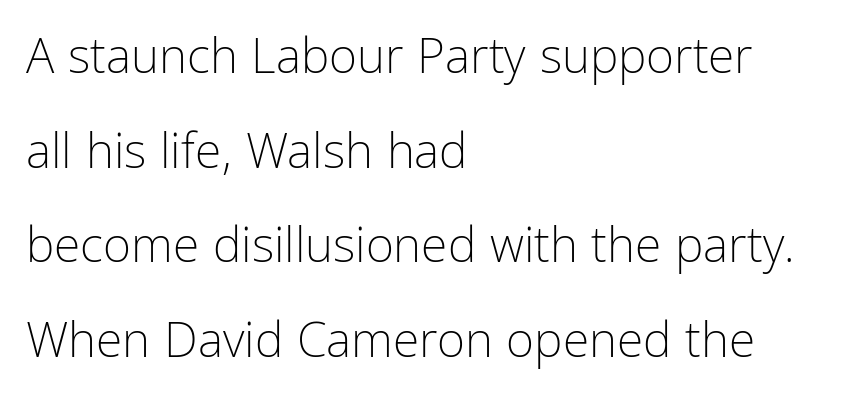
Q: Is the text bold? A: No.
Q: Is the text italic (slanted)? A: No, it is upright.
Q: Is the typeface a serif or a sans-serif typeface? A: Sans-serif.
Q: Is the text underlined? A: No.
Q: How is the paragraph aligned? A: Left-aligned.
Q: Is the spacing between letters normal or unusually wide? A: Normal.
Q: Is the spacing between lines tight, normal or loose? A: Loose.
Q: Width (condensed, normal, or wide)? A: Condensed.
Q: Stroke contrast? A: Low.
Q: x-height? A: Medium.
Q: Monospaced? A: No.
